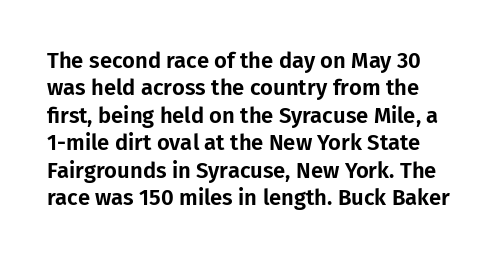
Q: Is the text italic (slanted)? A: No, it is upright.
Q: Is the text underlined? A: No.
Q: Is the spacing between letters normal or unusually wide? A: Normal.
Q: Is the spacing between lines tight, normal or loose? A: Normal.
